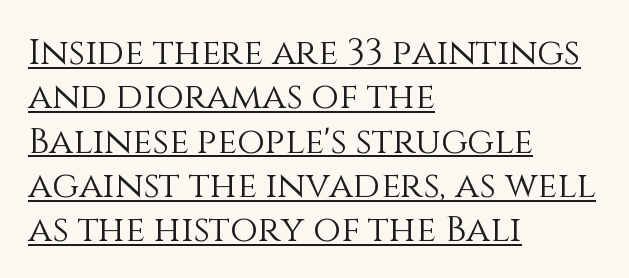
This sample has the flowing, uneven cadence of proportional lettering. Ordinary non-slanted type is in use. Each line starts at the same left margin while the right side varies. The passage shown is underscored from start to finish. This is not heavy type; no bold has been used.
